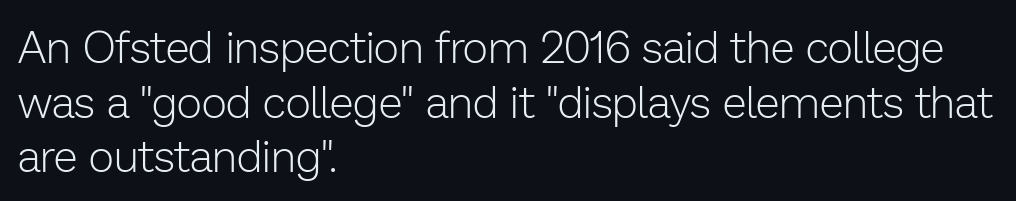
Q: Is the text bold? A: No.
Q: Is the text italic (slanted)? A: No, it is upright.
Q: Is the typeface a serif or a sans-serif typeface? A: Sans-serif.
Q: Is the text underlined? A: No.
Q: How is the paragraph aligned? A: Left-aligned.
Q: Is the spacing between letters normal or unusually wide? A: Normal.
Q: Width (condensed, normal, or wide)? A: Normal.
Q: Stroke contrast? A: Low.
Q: x-height? A: Medium.
Q: Monospaced? A: No.
